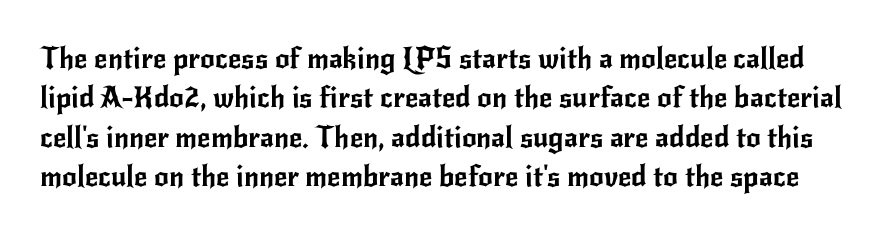
{"serif": "no", "italic": "no", "width": "normal", "stroke_contrast": "low", "x_height": "small", "monospaced": "no", "underline": "no", "line_spacing": "normal", "line_spacing_ratio": 1.36, "letter_spacing": "normal", "letter_spacing_em": 0.0, "glyph_px": 29}
